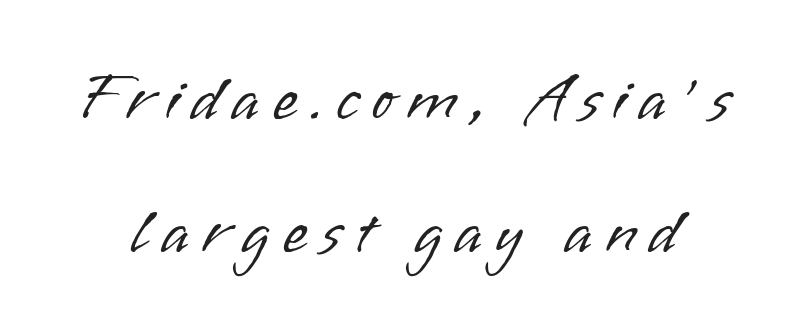
{"serif": "no", "bold": "no", "weight": "light", "width": "normal", "stroke_contrast": "low", "x_height": "small", "monospaced": "no", "underline": "no", "line_spacing": "loose", "line_spacing_ratio": 2.01, "glyph_px": 66}
